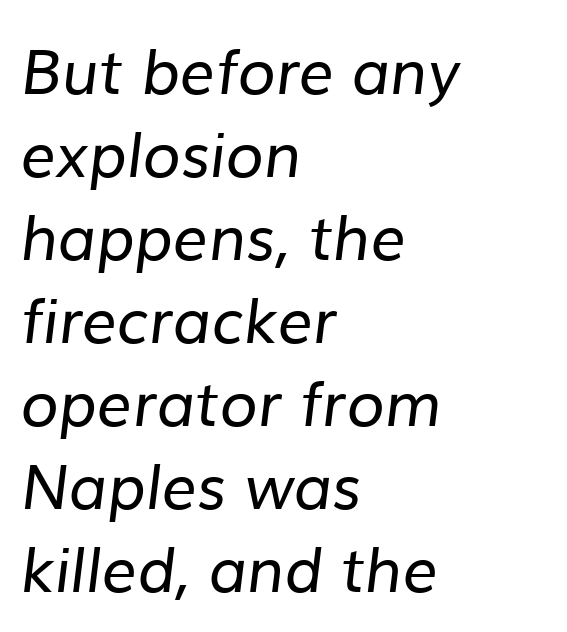
The image shows 62 px regular-weight sans-serif type; set left-aligned, normal line spacing (1.34x), normal letter spacing, not underlined; low stroke contrast and a medium x-height.
